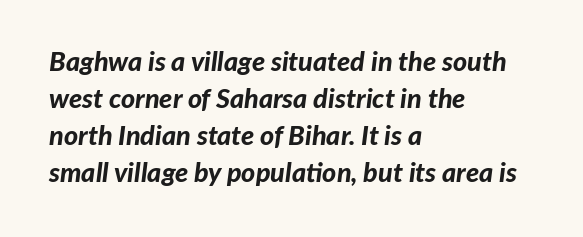
The image shows 27 px bold type, italic (leaning right); set left-aligned, normal line spacing (1.37x), normal letter spacing, not underlined.
